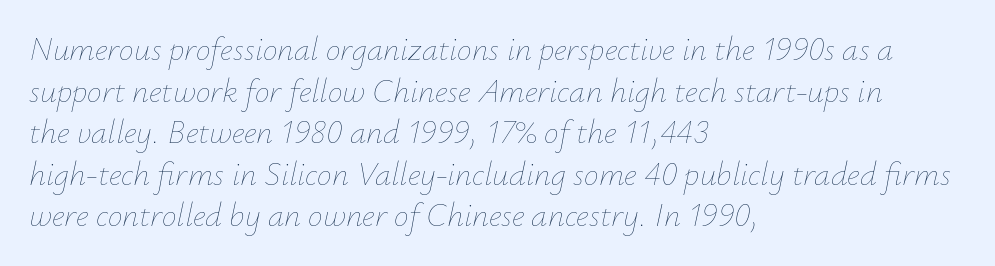
The image shows 33 px thin type, italic (leaning right); set left-aligned, normal line spacing (1.26x), normal letter spacing, not underlined; low stroke contrast and a small x-height.
